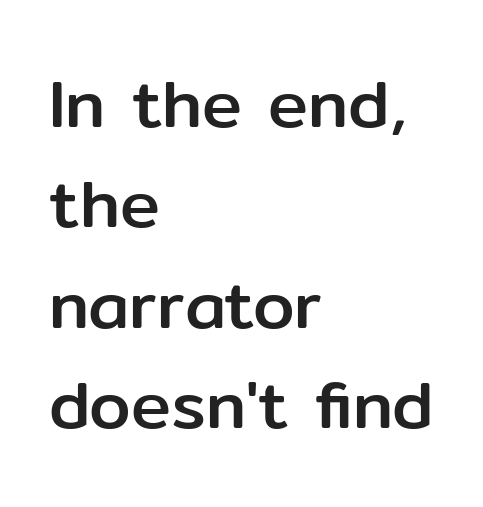
{"serif": "no", "italic": "no", "width": "normal", "stroke_contrast": "low", "x_height": "medium", "monospaced": "no", "underline": "no", "align": "left", "line_spacing": "normal", "line_spacing_ratio": 1.5, "letter_spacing": "normal", "letter_spacing_em": 0.0, "glyph_px": 67}
